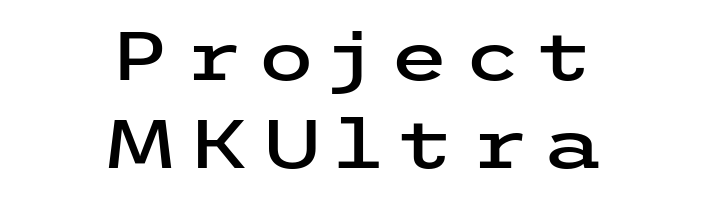
Descenders are the only things crossing below the line. The passage shown stacks its lines at a standard gap. Which margin do the lines hug? Neither — every line sits in the middle. Letterform terminals end flat and unadorned throughout the passage.
